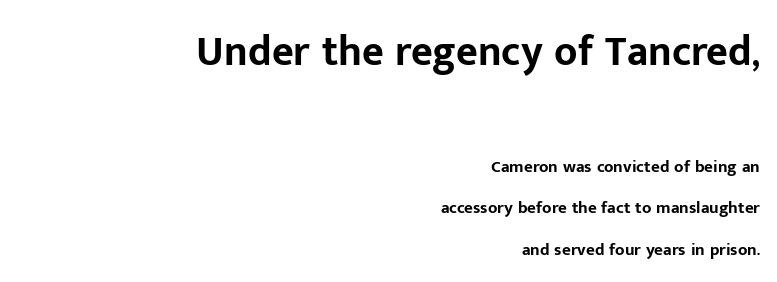
Is there much room between lines? Yes — plenty of vertical air separates them. The lettering holds an erect, upright posture throughout. A bare baseline throughout the passage. Which chunk is bigger? The first one — the top block dwarfs the bottom. Emphasis by weight is at full strength: bold. The text was rendered using a sans face with plain stroke endings.
